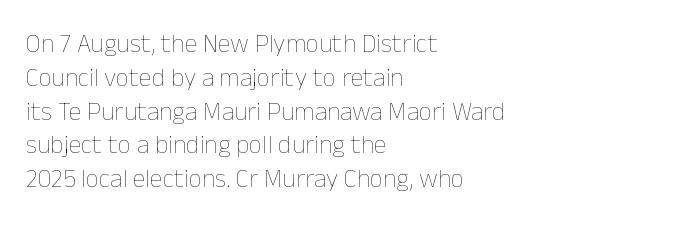
The image shows 26 px text type, upright; set left-aligned, normal line spacing (1.3x), normal letter spacing, not underlined.
